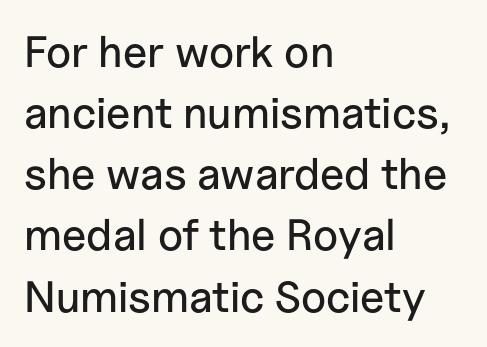
The glyphs in this specimen are sans serif. Bare-footed words on every line. Posture: upright roman. Does the copy run flush right? No — it runs flush left.
